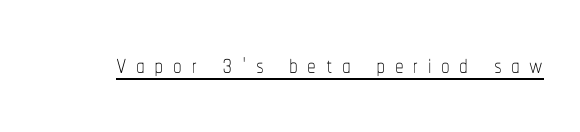
The image shows 35 px thin, condensed type, upright; set unusually wide letter spacing (+0.27 em), underlined; low stroke contrast and a medium x-height.
